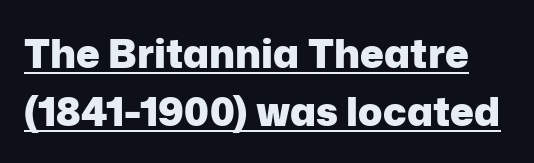
Q: Is the text bold? A: Yes.
Q: Is the text italic (slanted)? A: No, it is upright.
Q: Is the typeface a serif or a sans-serif typeface? A: Sans-serif.
Q: Is the text underlined? A: Yes.
Q: Is the spacing between letters normal or unusually wide? A: Normal.
Q: Is the spacing between lines tight, normal or loose? A: Normal.
Q: Width (condensed, normal, or wide)? A: Normal.
Q: Stroke contrast? A: Low.
Q: x-height? A: Medium.
Q: Monospaced? A: No.
